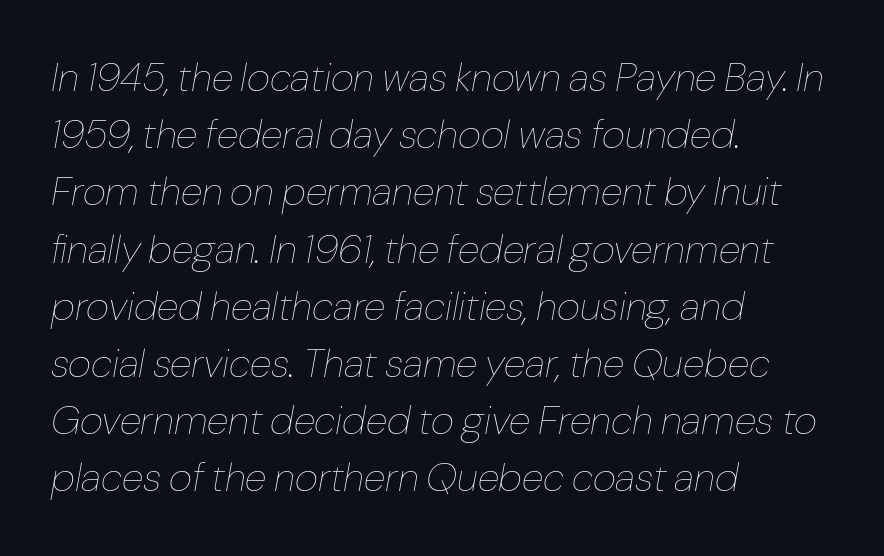
A typesetter would call this leading conventional body-copy spacing. Emphasis-style slanted type is in use. In CSS terms this would be text-align: left. Tracking here is standard; glyphs follow each other at the usual distance.
